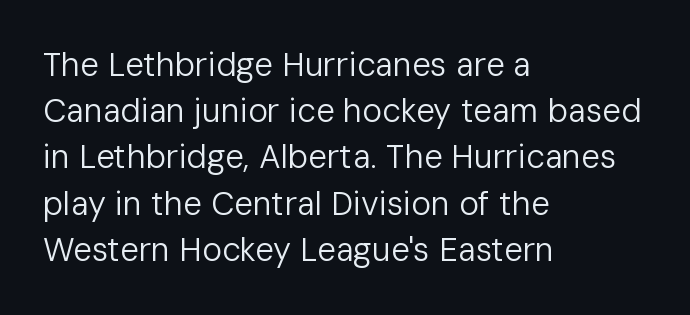
{"serif": "no", "italic": "no", "bold": "no", "weight": "regular", "width": "normal", "stroke_contrast": "low", "x_height": "medium", "monospaced": "no", "underline": "no", "align": "left", "line_spacing": "normal", "line_spacing_ratio": 1.4, "letter_spacing": "normal", "letter_spacing_em": 0.0, "glyph_px": 33}
